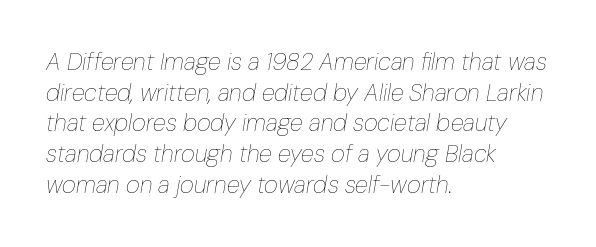
Q: Is the text bold? A: No.
Q: Is the text italic (slanted)? A: Yes, it leans right by about 10 degrees.
Q: Is the text underlined? A: No.
Q: How is the paragraph aligned? A: Left-aligned.
Q: Is the spacing between letters normal or unusually wide? A: Normal.
Q: Is the spacing between lines tight, normal or loose? A: Normal.
